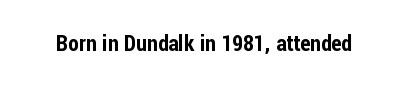
Tall strokes in this sample are plumb rather than angled. Short note: letters normally spaced. Lines of text with bare space underneath.
